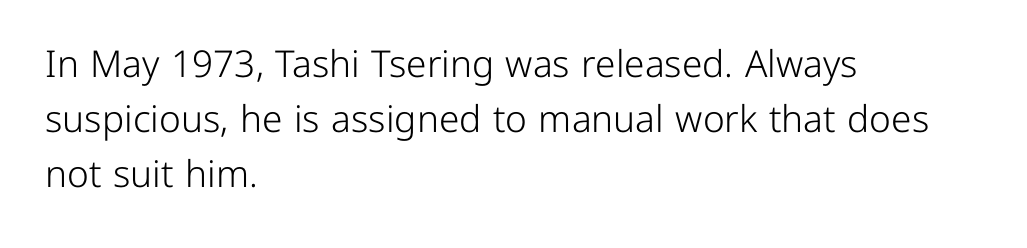
If you drew a ruler down the left edge, every line would touch it. Tracking here is standard; glyphs follow each other at the usual distance. Is there any slant? The stems are plumb. If you measured baseline to baseline, you'd find a middling distance.
